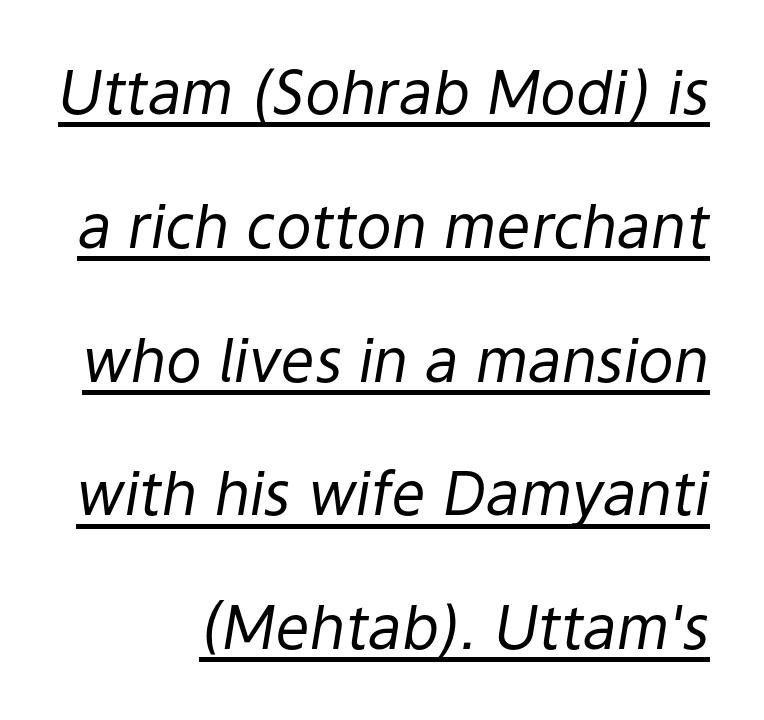
Character widths vary here, with narrow letters taking less room than wide ones. Is there an underline? Yes — a line sits under the letters. In terms of posture, this sample is oblique. Weight: in the light-to-regular range. What stands out about the letter spacing? Nothing — it is the standard amount. You could fit nearly another row in the gap between these rows.
